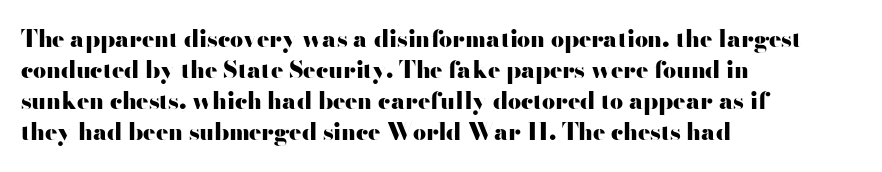
Q: Is the text bold? A: Yes.
Q: Is the text italic (slanted)? A: No, it is upright.
Q: Is the text underlined? A: No.
Q: How is the paragraph aligned? A: Left-aligned.
Q: Is the spacing between letters normal or unusually wide? A: Normal.
Q: Is the spacing between lines tight, normal or loose? A: Normal.
